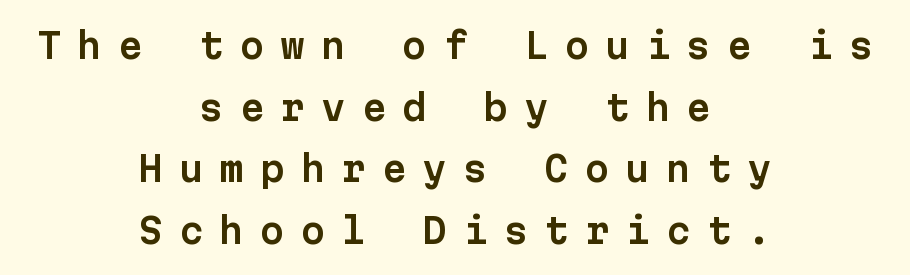
{"serif": "no", "italic": "no", "width": "normal", "stroke_contrast": "low", "x_height": "medium", "monospaced": "yes", "underline": "no", "align": "center", "line_spacing_ratio": 1.76, "letter_spacing": "wide", "letter_spacing_em": 0.46, "glyph_px": 35}
